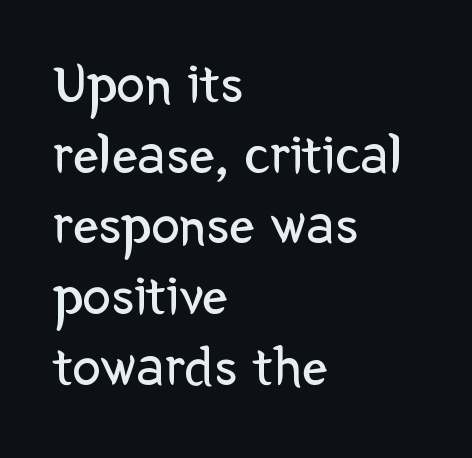
The image shows 57 px regular-weight sans-serif type, upright; set left-aligned, line spacing 1.24x, normal letter spacing, not underlined; low stroke contrast and a medium x-height.
